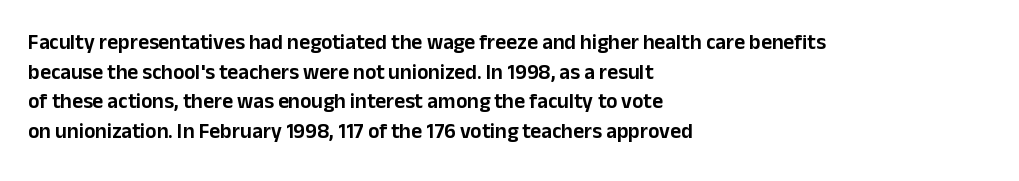
{"italic": "no", "underline": "no", "align": "left", "line_spacing": "normal", "line_spacing_ratio": 1.41, "letter_spacing": "normal", "letter_spacing_em": 0.0, "glyph_px": 21}
